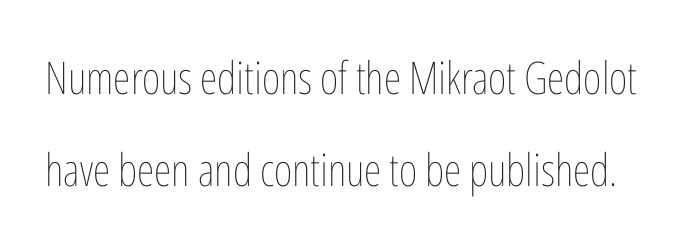
{"italic": "no", "bold": "no", "weight": "thin", "width": "condensed", "stroke_contrast": "low", "x_height": "medium", "monospaced": "no", "underline": "no", "line_spacing": "loose", "line_spacing_ratio": 2.04, "letter_spacing": "normal", "letter_spacing_em": 0.0, "glyph_px": 45}
